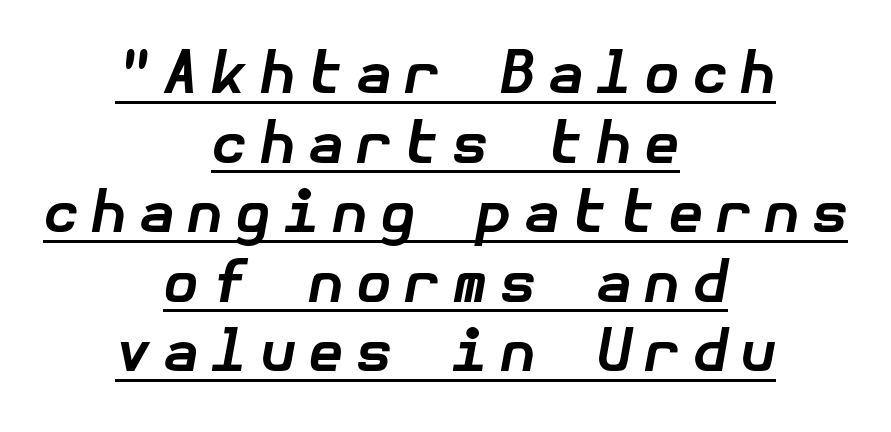
Caption: bold face, heavy strokes. These lines are centered, leaving both edges ragged. Posture: slanted. The sample's only ornament is a line tracing under the words. Look at the tracking — it's clearly loosened, letters drifting apart.
